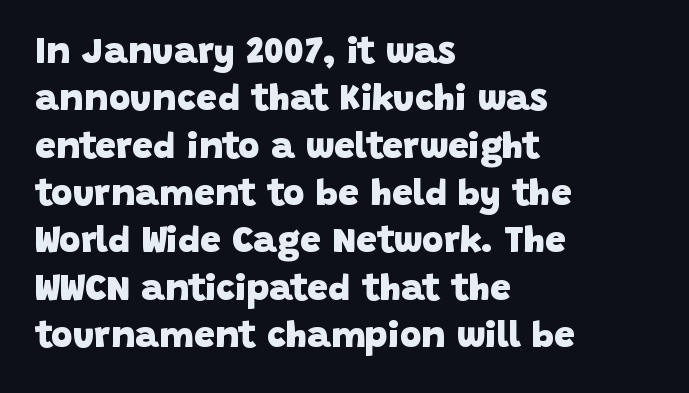
The image shows 37 px heavy sans-serif type; set left-aligned, normal line spacing (1.28x), normal letter spacing, not underlined; low stroke contrast and a large x-height.
